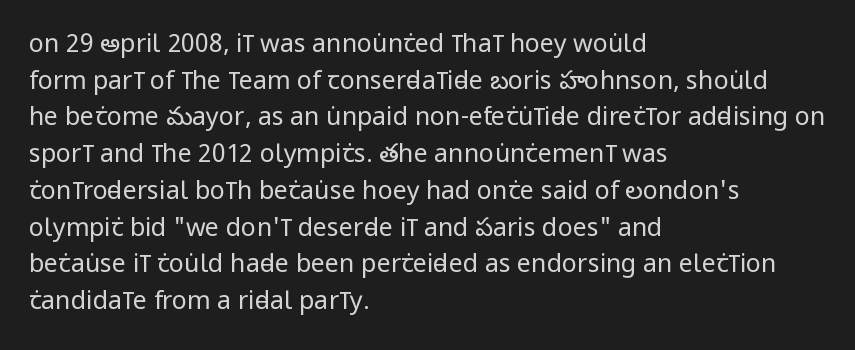
{"italic": "no", "bold": "no", "underline": "no", "align": "left", "line_spacing": "normal", "line_spacing_ratio": 1.47, "letter_spacing": "normal", "letter_spacing_em": 0.0, "glyph_px": 25}
